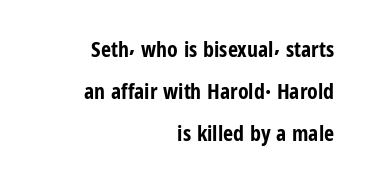
Q: Is the text bold? A: Yes.
Q: Is the text italic (slanted)? A: No, it is upright.
Q: Is the text underlined? A: No.
Q: How is the paragraph aligned? A: Right-aligned.
Q: Is the spacing between letters normal or unusually wide? A: Normal.
Q: Is the spacing between lines tight, normal or loose? A: Loose.
